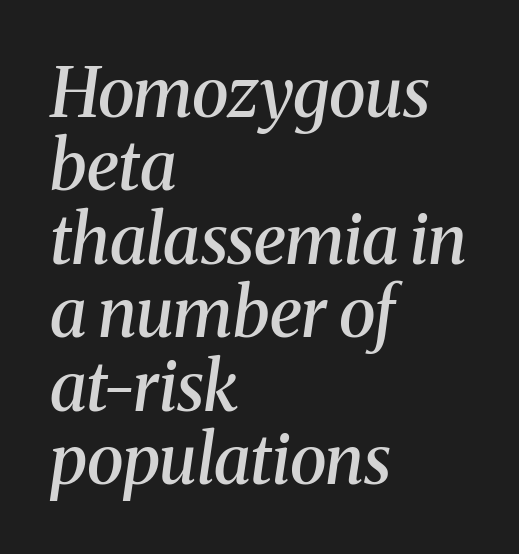
Q: Is the text bold? A: Semi-bold.
Q: Is the text italic (slanted)? A: Yes, it leans right by about 8 degrees.
Q: Is the typeface a serif or a sans-serif typeface? A: Serif.
Q: Is the text underlined? A: No.
Q: How is the paragraph aligned? A: Left-aligned.
Q: Is the spacing between letters normal or unusually wide? A: Normal.
Q: Is the spacing between lines tight, normal or loose? A: Tight.
Q: Width (condensed, normal, or wide)? A: Normal.
Q: Stroke contrast? A: Medium.
Q: x-height? A: Medium.
Q: Monospaced? A: No.
